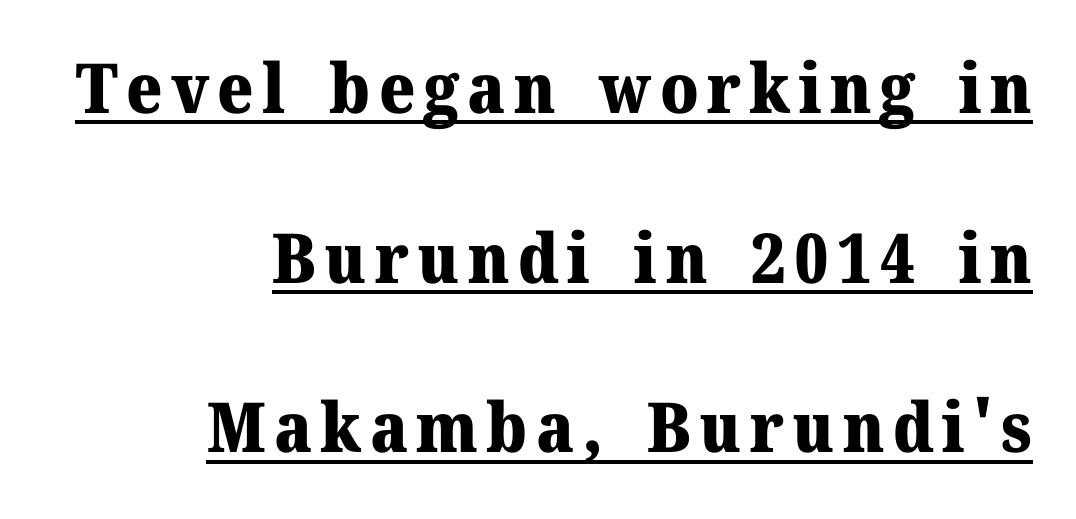
The image shows 69 px heavy serif type, upright; set right-aligned, loose line spacing (2.46x), underlined; medium stroke contrast and a medium x-height.
